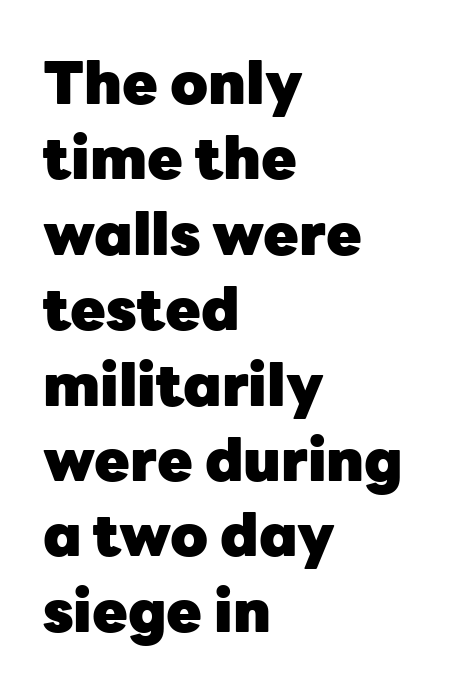
Serifs: no, the terminals of the letterforms are clean. The gaps between neighbouring characters are ordinary and unremarkable. These lines were composed using upright roman letters. Underline: absent. The compositor pushed each line to the left boundary.
